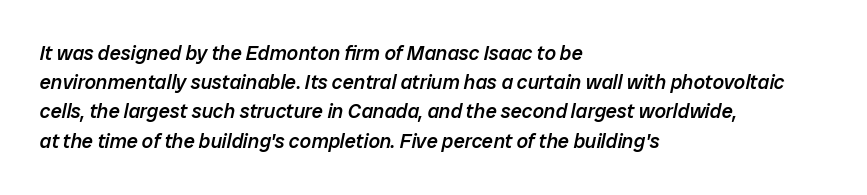
Q: Is the text bold? A: Semi-bold.
Q: Is the text italic (slanted)? A: Yes, it leans right by about 12 degrees.
Q: Is the text underlined? A: No.
Q: How is the paragraph aligned? A: Left-aligned.
Q: Is the spacing between letters normal or unusually wide? A: Normal.
Q: Is the spacing between lines tight, normal or loose? A: Normal.
